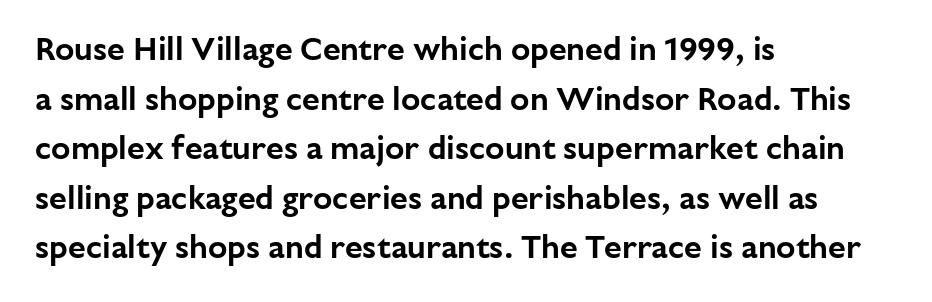
Normally led — the rows are evenly, conventionally spaced. The letters advance in unequal steps, a hallmark of proportional type. Honestly, the letter spacing is just normal — you wouldn't notice it. Short and long lines alike share a common starting point at left.
